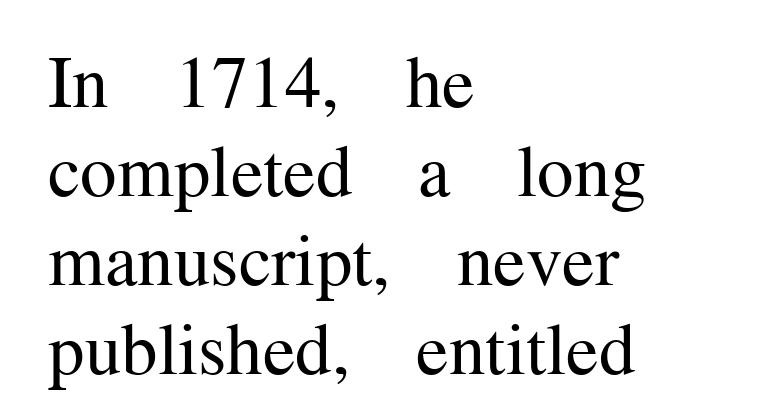
The image shows 73 px regular-weight serif type, upright; set left-aligned, line spacing 1.22x, normal letter spacing, not underlined; medium stroke contrast and a medium x-height.
